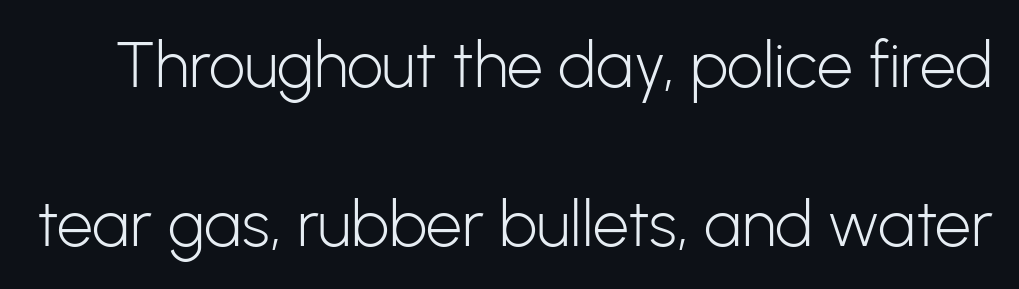
There is no visible air inserted between adjacent glyphs. Letters rest on an invisible, unmarked baseline. These lines were composed using upright roman letters. The font is comparable to plain body text, perhaps lighter. The block of text is sparse from top to bottom, with ample space between rows.
